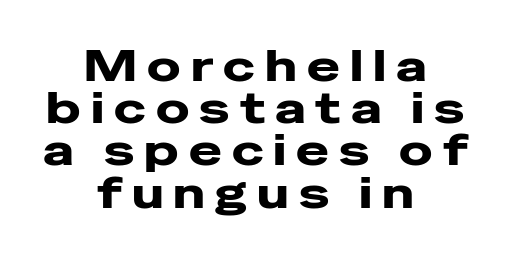
The image shows 44 px wide sans-serif type, upright; set centered, tight line spacing (0.96x), unusually wide letter spacing (+0.23 em), not underlined; low stroke contrast and a medium x-height.
